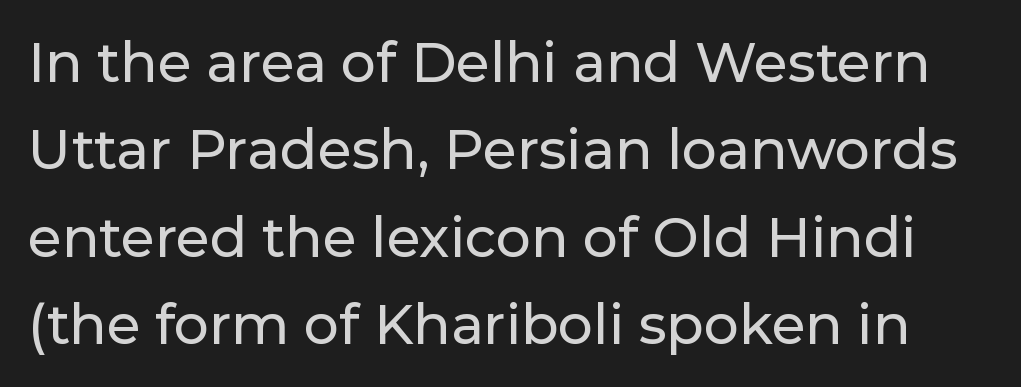
{"serif": "no", "italic": "no", "width": "normal", "stroke_contrast": "low", "x_height": "medium", "monospaced": "no", "underline": "no", "line_spacing": "normal", "line_spacing_ratio": 1.59, "letter_spacing": "normal", "letter_spacing_em": 0.0, "glyph_px": 55}
